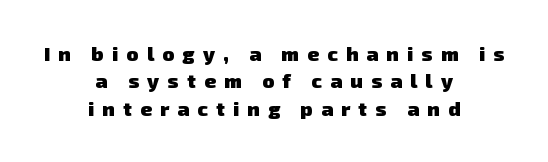
The horizontal fit of the characters is loose and conspicuously gappy. Both edges are ragged and mirror each other, which tells us the setting is centered. Heft: maximum for text — a bold. The string is rendered with underlining switched off. This sample keeps an unexceptional amount of space between lines.
